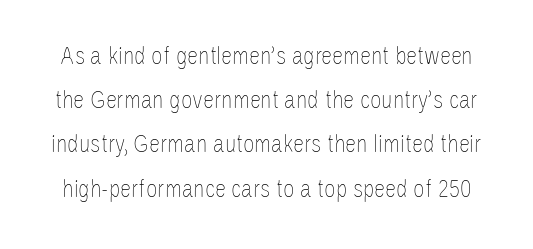
Q: Is the text bold? A: No.
Q: Is the text italic (slanted)? A: No, it is upright.
Q: Is the text underlined? A: No.
Q: Is the spacing between letters normal or unusually wide? A: Normal.
